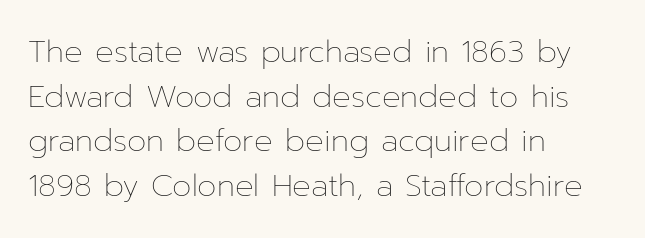
Observe the ordinary spacing: letters are neighbours, not strangers. The area under the type is left untouched. Baseline-to-baseline distance is the conventional proportion of letter height. Looks like regular typesetting: each glyph gets only the width it needs.
